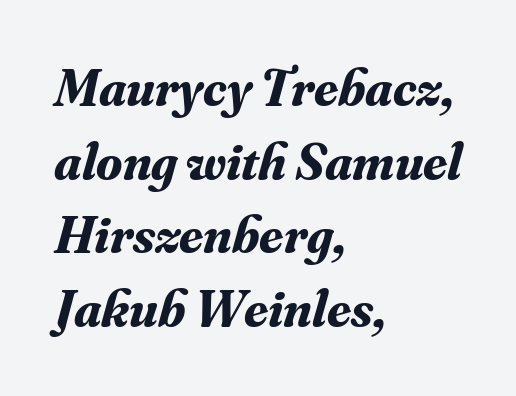
Q: Is the text bold? A: Yes.
Q: Is the text italic (slanted)? A: Yes, it leans right by about 16 degrees.
Q: Is the typeface a serif or a sans-serif typeface? A: Serif.
Q: Is the text underlined? A: No.
Q: How is the paragraph aligned? A: Left-aligned.
Q: Is the spacing between letters normal or unusually wide? A: Normal.
Q: Is the spacing between lines tight, normal or loose? A: Normal.
Q: Width (condensed, normal, or wide)? A: Normal.
Q: Stroke contrast? A: Medium.
Q: x-height? A: Small.
Q: Monospaced? A: No.
